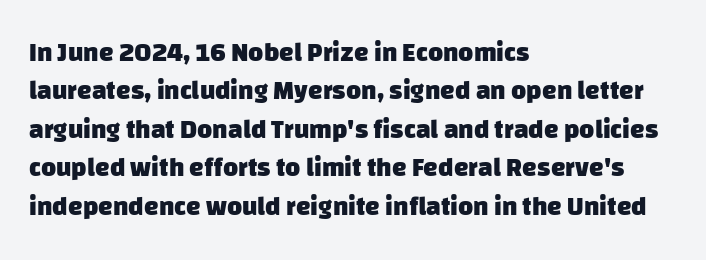
Check the space under the baseline: it is left empty. Spacing between characters is what you'd get straight out of the box. If you measured baseline to baseline, you'd find a middling distance. As a designer I'd log this as weight 700, bold. The paragraph shown leans on its left margin.
